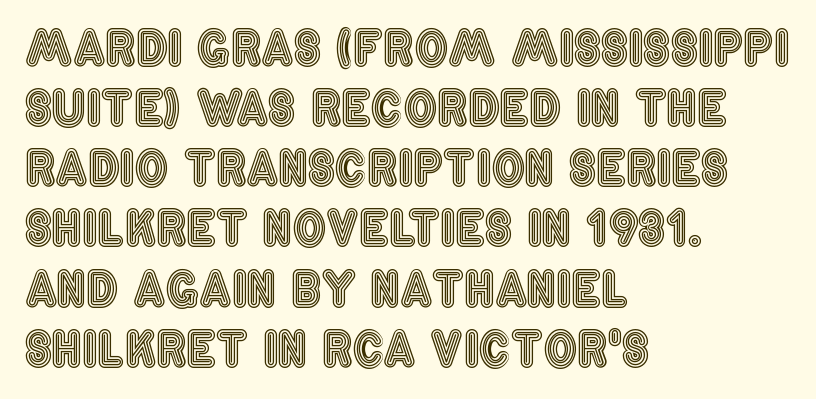
The image shows 47 px condensed type, upright; set left-aligned, normal line spacing (1.28x), normal letter spacing, not underlined; a large x-height.
